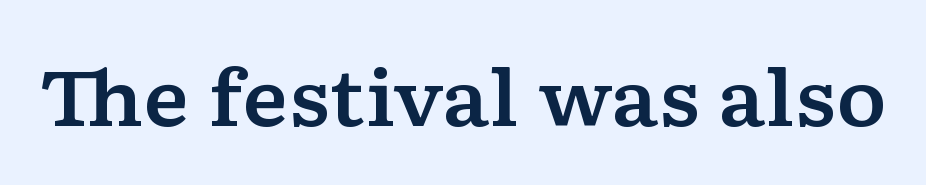
{"serif": "yes", "italic": "no", "width": "wide", "stroke_contrast": "low", "x_height": "medium", "monospaced": "no", "underline": "no", "letter_spacing": "normal", "letter_spacing_em": 0.0, "glyph_px": 77}
